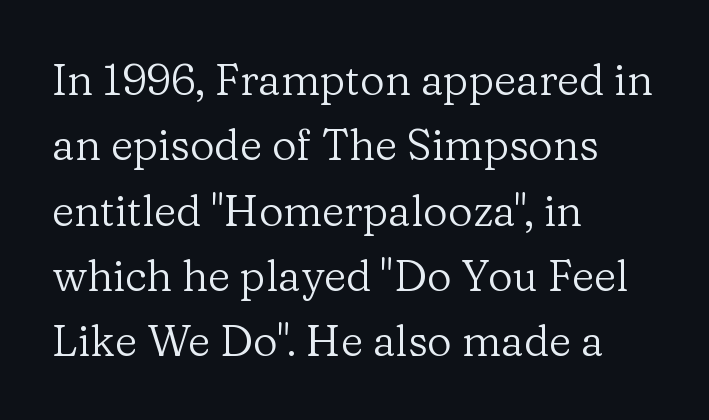
{"serif": "yes", "italic": "no", "bold": "no", "weight": "regular", "width": "normal", "stroke_contrast": "low", "x_height": "medium", "monospaced": "no", "underline": "no", "align": "left", "line_spacing": "normal", "line_spacing_ratio": 1.52, "letter_spacing": "normal", "letter_spacing_em": 0.0, "glyph_px": 43}
